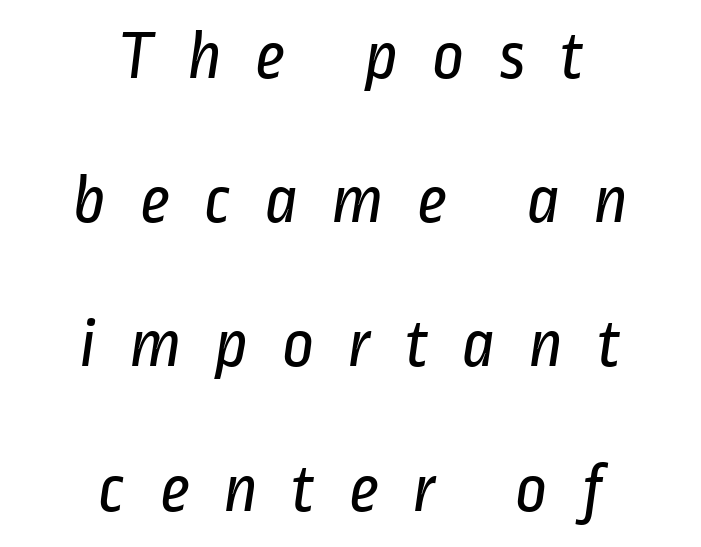
{"serif": "no", "bold": "no", "weight": "regular", "width": "condensed", "stroke_contrast": "low", "x_height": "medium", "monospaced": "no", "underline": "no", "align": "center", "line_spacing": "loose", "line_spacing_ratio": 2.06, "letter_spacing": "wide", "letter_spacing_em": 0.48, "glyph_px": 70}
